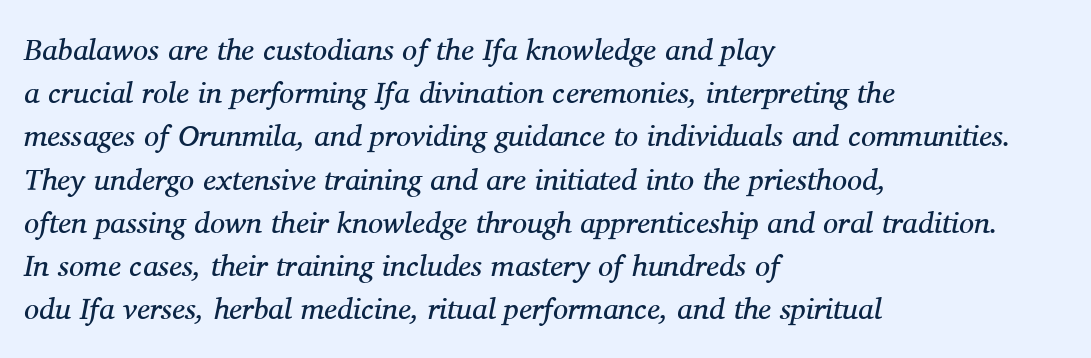
This is oblique type, the kind used for emphasis or titles. Does extra space separate the letters? No, they use regular spacing. The type family on display is of the serif kind. Leading matches the norm, producing a regular column. The baseline area is clear.
